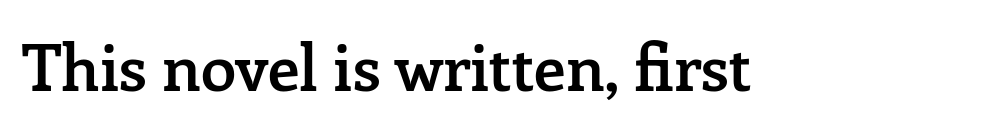
The lettering holds an erect, upright posture throughout. Typographic density is moderately raised because the face is semibold. Anything drawn beneath the words? Only blank space. The passage shown has conventional tracking throughout. The rendering uses natural spacing where letterforms have individual widths.
